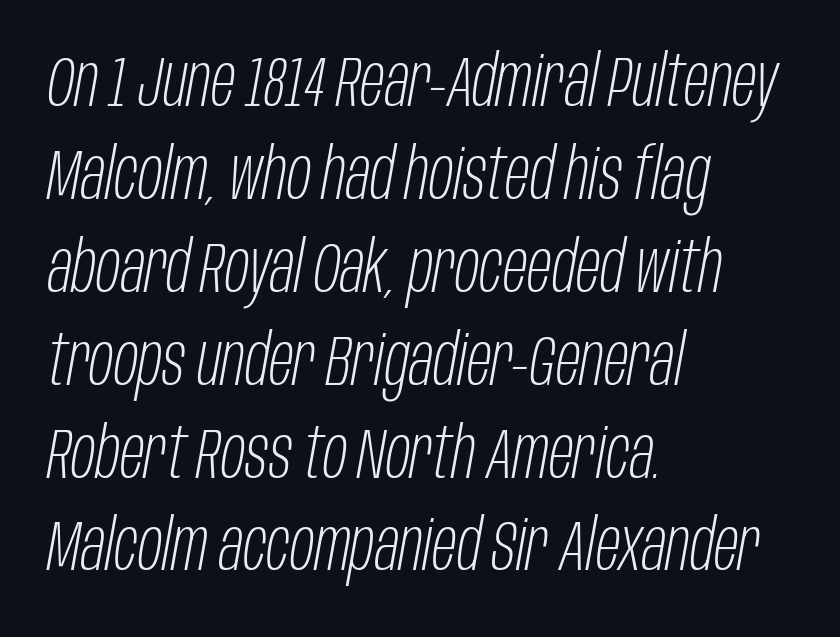
The line texture is even and compact thanks to regular tracking. Spacing verdict: proportional, widths tailored to each character. Each row of text sits above clean, open space. Counters stay open thanks to moderate or lighter strokes. The setting favours the left margin, as ordinary paragraphs usually do.
